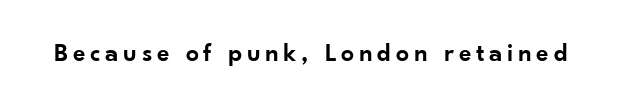
Q: Is the text bold? A: Semi-bold.
Q: Is the text italic (slanted)? A: No, it is upright.
Q: Is the text underlined? A: No.
